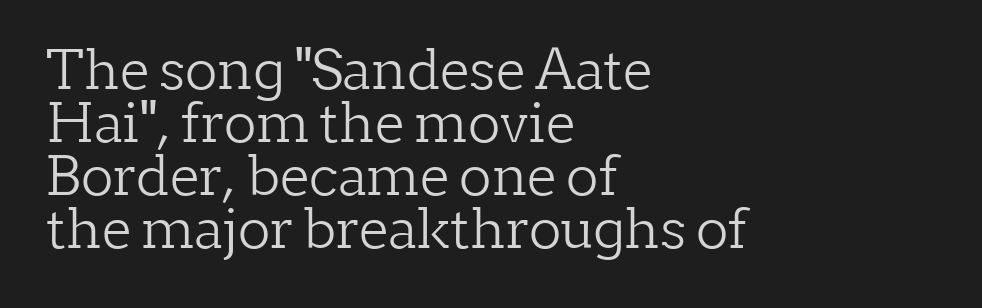
{"serif": "yes", "italic": "no", "bold": "no", "weight": "light", "width": "normal", "stroke_contrast": "low", "x_height": "medium", "monospaced": "no", "underline": "no", "align": "left", "line_spacing": "tight", "line_spacing_ratio": 0.98, "letter_spacing": "normal", "letter_spacing_em": 0.0, "glyph_px": 54}
